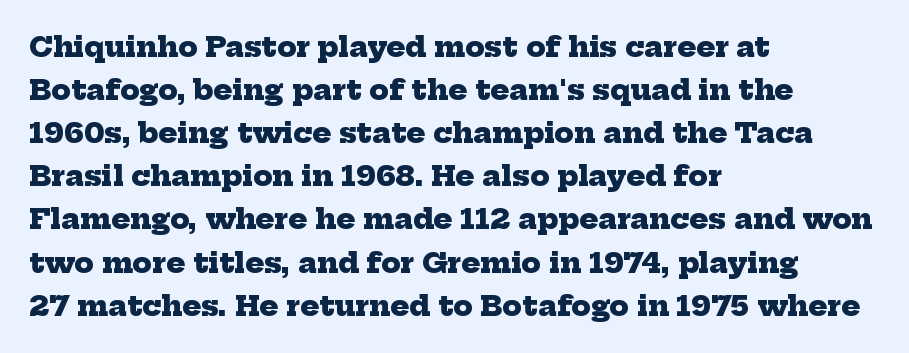
The image shows 28 px heavy serif type; set left-aligned, normal line spacing (1.54x), normal letter spacing, not underlined; low stroke contrast and a medium x-height.
